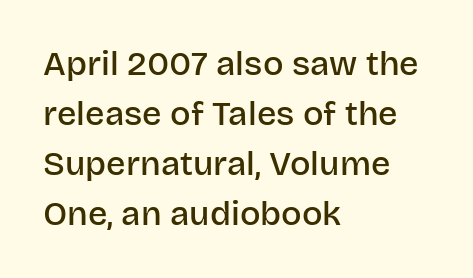
Q: Is the text bold? A: Semi-bold.
Q: Is the text italic (slanted)? A: No, it is upright.
Q: Is the typeface a serif or a sans-serif typeface? A: Sans-serif.
Q: Is the text underlined? A: No.
Q: How is the paragraph aligned? A: Left-aligned.
Q: Is the spacing between letters normal or unusually wide? A: Normal.
Q: Is the spacing between lines tight, normal or loose? A: Normal.
Q: Width (condensed, normal, or wide)? A: Normal.
Q: Stroke contrast? A: Low.
Q: x-height? A: Large.
Q: Monospaced? A: No.
